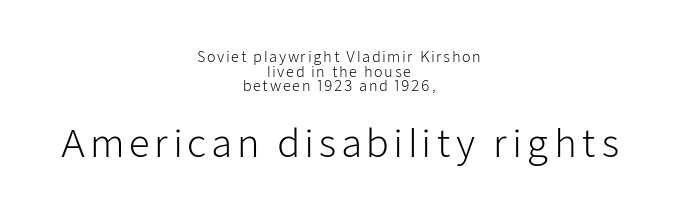
Lines of text with bare space underneath. Which margin do the lines hug? Neither — every line sits in the middle. The leading is snug, giving the passage a crowded texture. No feet cap the strokes, marking this as sans-serif type. Think standard paragraph weight, or any step lighter than that.
